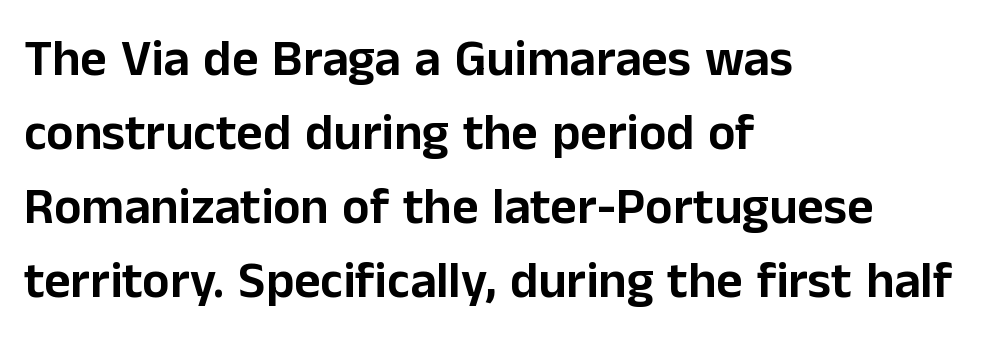
Q: Is the text italic (slanted)? A: No, it is upright.
Q: Is the typeface a serif or a sans-serif typeface? A: Sans-serif.
Q: Is the text underlined? A: No.
Q: How is the paragraph aligned? A: Left-aligned.
Q: Is the spacing between letters normal or unusually wide? A: Normal.
Q: Is the spacing between lines tight, normal or loose? A: Normal.
Q: Width (condensed, normal, or wide)? A: Normal.
Q: Stroke contrast? A: Low.
Q: x-height? A: Medium.
Q: Monospaced? A: No.
